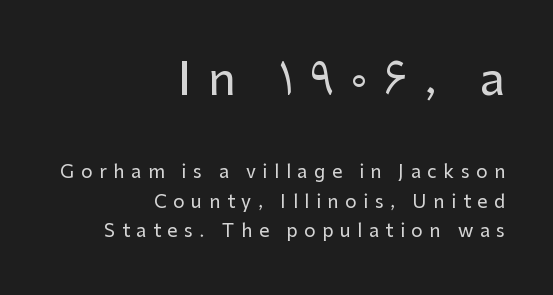
The image shows 45 px sans-serif type, upright; set right-aligned, normal line spacing (1.66x), unusually wide letter spacing (+0.37 em), not underlined; the first (top) block is 2.5x larger; low stroke contrast and a medium x-height.
